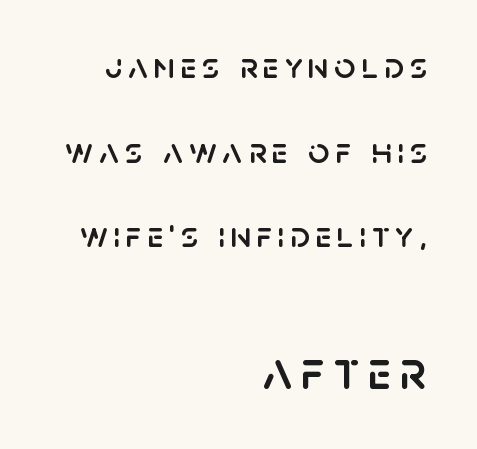
The image shows 55 px sans-serif type, upright; set right-aligned, loose line spacing (2.29x), not underlined; the second (bottom) block is 1.49x larger; low stroke contrast and a large x-height.
